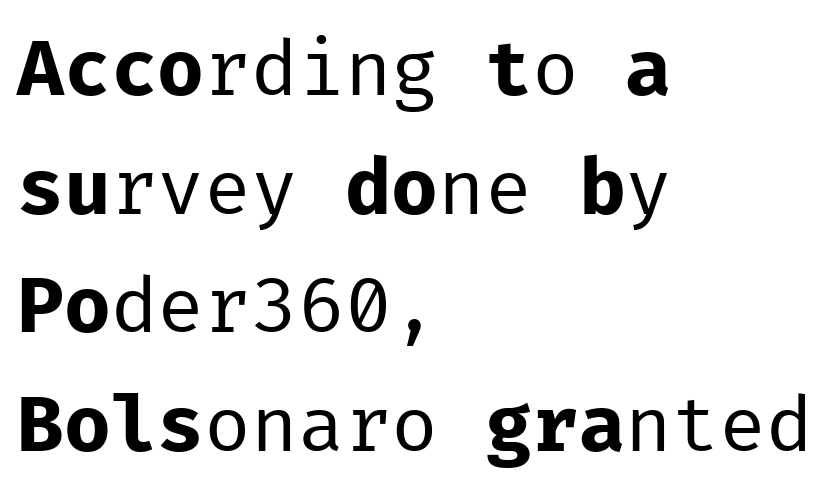
The image shows 78 px regular-weight sans-serif type, upright, monospaced; set left-aligned, normal line spacing (1.52x), normal letter spacing, not underlined; low stroke contrast and a medium x-height.
